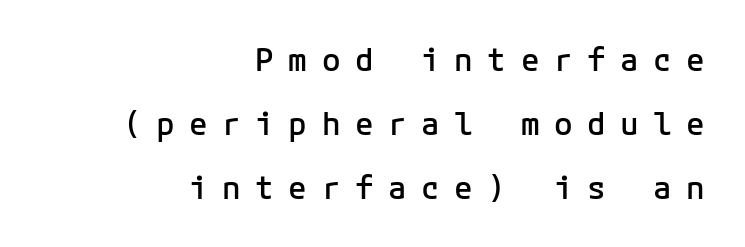
These lines stand farther apart than default settings would place them. The typesetting leans somewhat heavy: a semibold. Serifs: no, the terminals of the letterforms are clean. Display-style spreading of the glyphs; the letterfit is very open. The lettering holds an erect, upright posture throughout.
